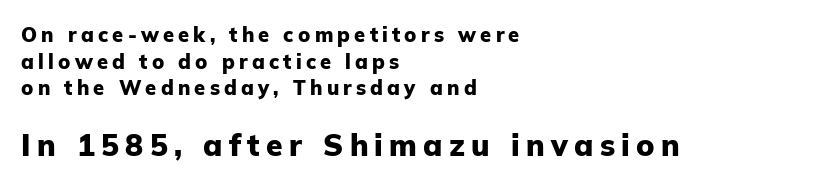
The image shows 30 px heavy sans-serif type, upright; set left-aligned, normal line spacing (1.33x), unusually wide letter spacing (+0.21 em), not underlined; the second (bottom) block is 1.5x larger; low stroke contrast and a medium x-height.
